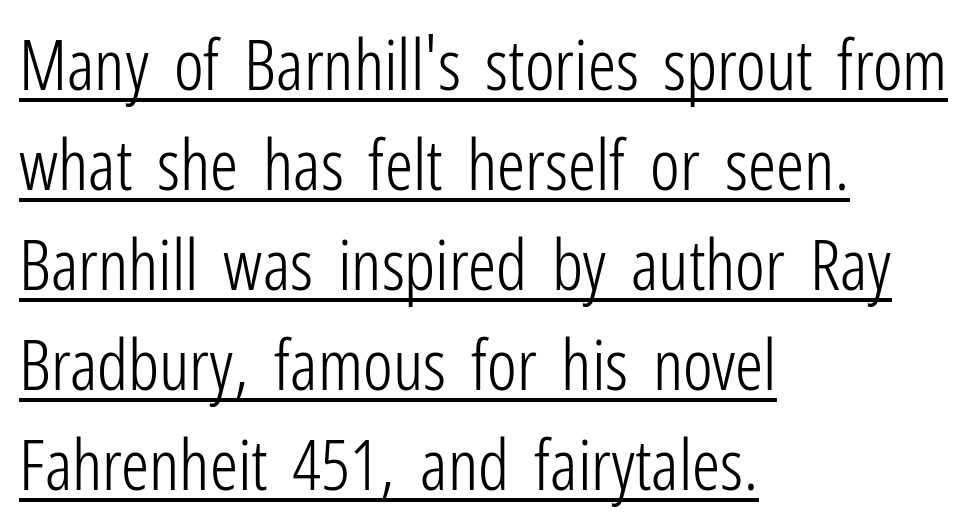
{"serif": "no", "italic": "no", "bold": "no", "weight": "light", "width": "condensed", "stroke_contrast": "low", "x_height": "medium", "monospaced": "no", "underline": "yes", "align": "left", "line_spacing": "normal", "line_spacing_ratio": 1.43, "letter_spacing": "normal", "letter_spacing_em": 0.0, "glyph_px": 70}
